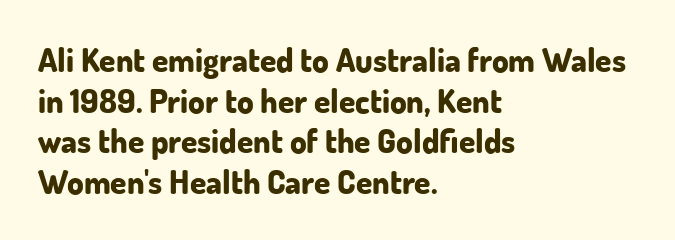
Q: Is the text bold? A: Yes.
Q: Is the text italic (slanted)? A: No, it is upright.
Q: Is the typeface a serif or a sans-serif typeface? A: Sans-serif.
Q: Is the text underlined? A: No.
Q: How is the paragraph aligned? A: Left-aligned.
Q: Is the spacing between letters normal or unusually wide? A: Normal.
Q: Width (condensed, normal, or wide)? A: Normal.
Q: Stroke contrast? A: Low.
Q: x-height? A: Small.
Q: Monospaced? A: No.
